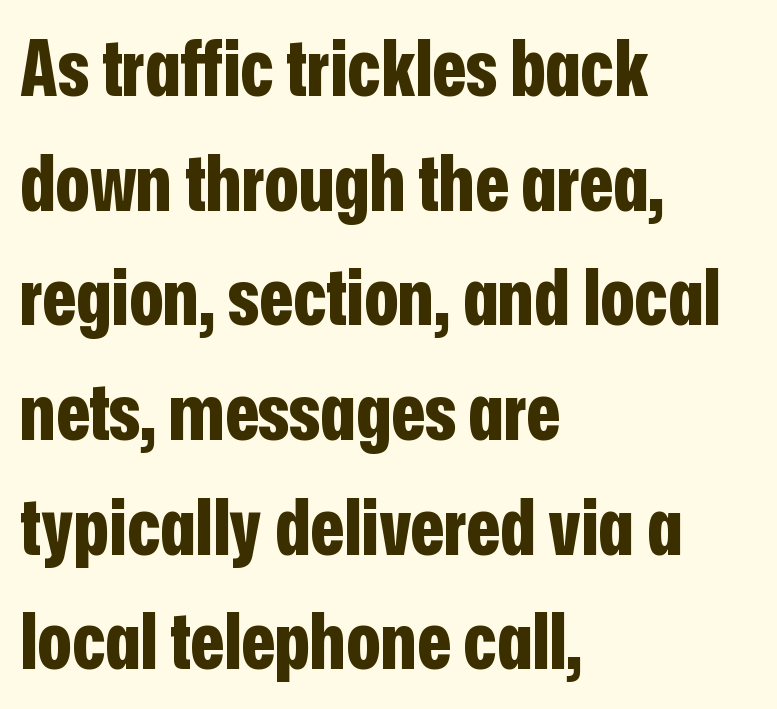
The image shows 78 px bold, condensed sans-serif type, upright; set left-aligned, normal line spacing (1.47x), normal letter spacing, not underlined; low stroke contrast and a medium x-height.
